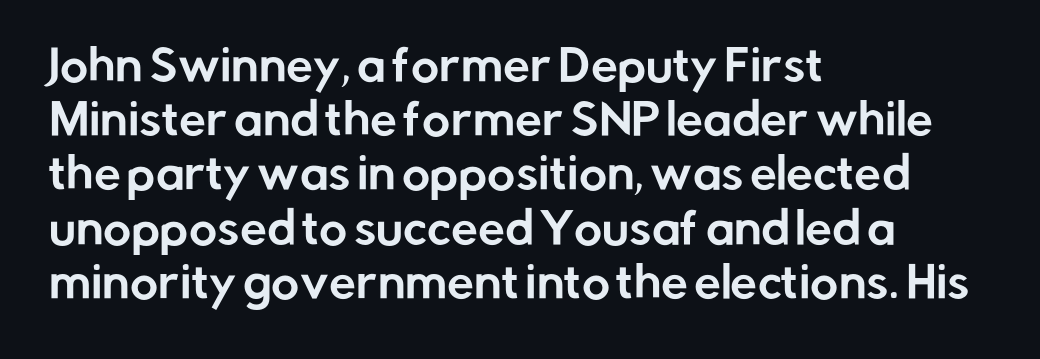
The image shows 43 px sans-serif type, upright; set left-aligned, normal line spacing (1.26x), normal letter spacing, not underlined; low stroke contrast and a medium x-height.
